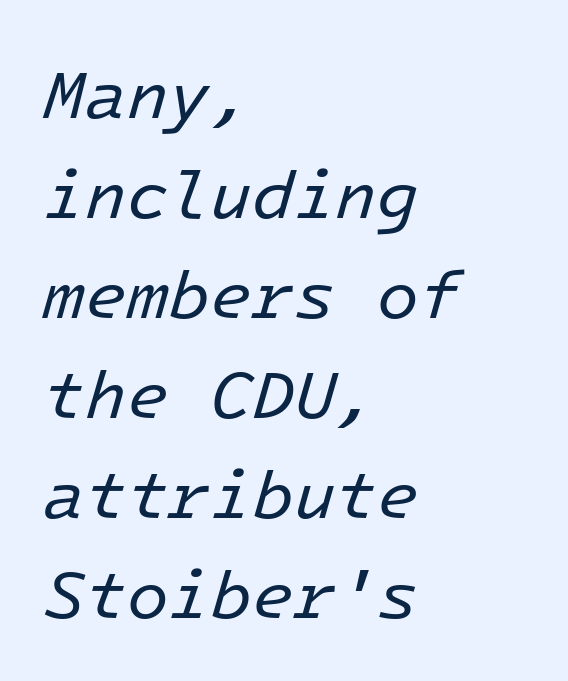
{"italic": "yes", "lean": "right", "slant_degrees": 16, "bold": "no", "weight": "regular", "width": "normal", "stroke_contrast": "low", "x_height": "medium", "monospaced": "yes", "underline": "no", "align": "left", "line_spacing": "normal", "line_spacing_ratio": 1.47, "letter_spacing": "normal", "letter_spacing_em": 0.0, "glyph_px": 68}
